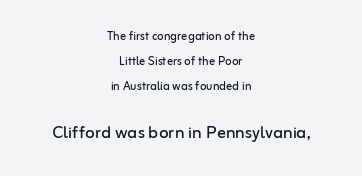
The tracking reads as untouched default to a designer's eye. Bare-footed words on every line. Compared with a flush-left layout, this one balances lines on the center instead. A quiet, ordinary-to-light weight characterises the typeface. In terms of posture, this sample is upright.
